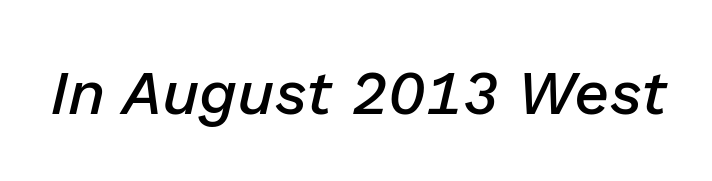
{"italic": "yes", "lean": "right", "slant_degrees": 13, "bold": "semi", "weight": "semibold", "width": "normal", "stroke_contrast": "low", "x_height": "medium", "monospaced": "no", "underline": "no", "letter_spacing": "normal", "letter_spacing_em": 0.0, "glyph_px": 62}
